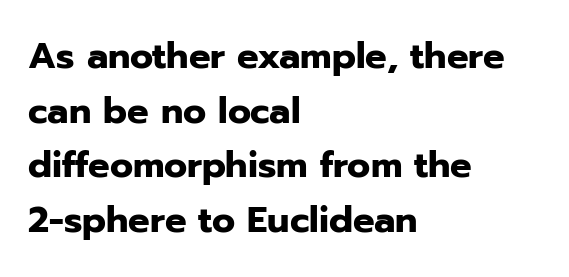
{"serif": "no", "italic": "no", "bold": "yes", "weight": "heavy", "width": "normal", "stroke_contrast": "low", "x_height": "medium", "monospaced": "no", "underline": "no", "align": "left", "line_spacing": "normal", "line_spacing_ratio": 1.52, "letter_spacing": "normal", "letter_spacing_em": 0.0, "glyph_px": 36}
